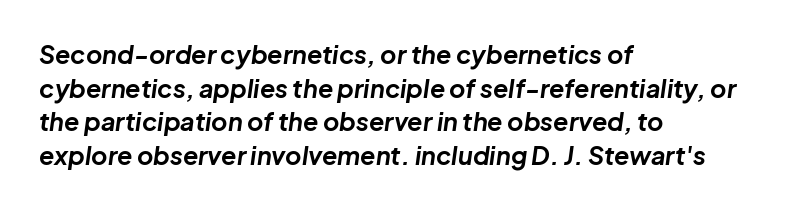
The area under the type is left untouched. When letters slant like this, we call the style italic. The line texture is even and compact thanks to regular tracking. The text block is weighted toward the left margin, trailing off unevenly rightward. Its strokes are broad and dark, the hallmark of bold type. A typesetter would call this leading conventional body-copy spacing.
